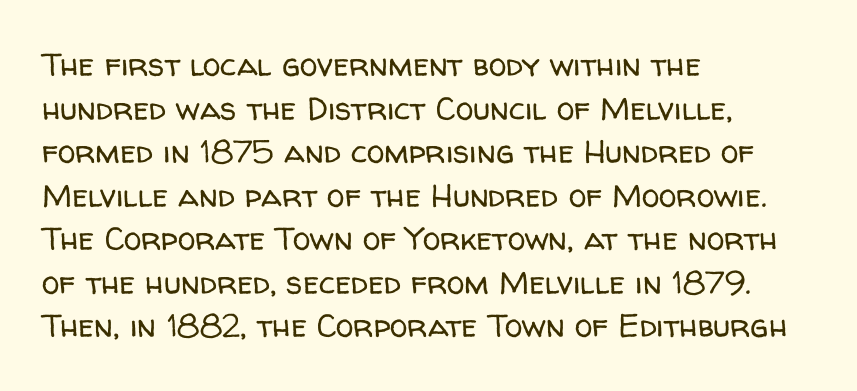
Q: Is the text bold? A: No.
Q: Is the text italic (slanted)? A: No, it is upright.
Q: Is the typeface a serif or a sans-serif typeface? A: Sans-serif.
Q: Is the text underlined? A: No.
Q: How is the paragraph aligned? A: Left-aligned.
Q: Is the spacing between letters normal or unusually wide? A: Normal.
Q: Is the spacing between lines tight, normal or loose? A: Normal.
Q: Width (condensed, normal, or wide)? A: Normal.
Q: Stroke contrast? A: Low.
Q: x-height? A: Medium.
Q: Monospaced? A: No.
